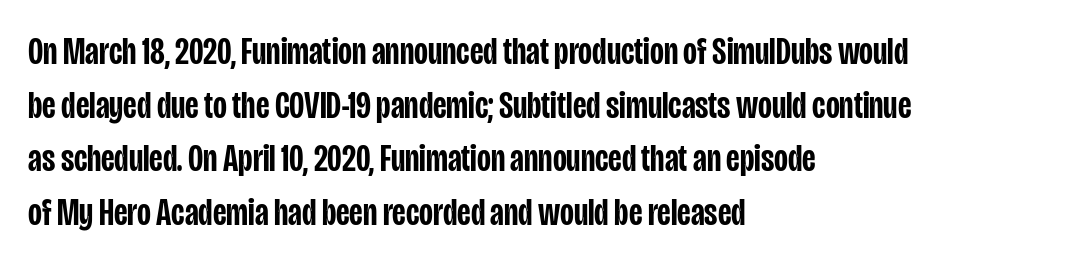
{"serif": "no", "italic": "no", "bold": "semi", "weight": "semibold", "width": "condensed", "stroke_contrast": "low", "x_height": "large", "monospaced": "no", "underline": "no", "align": "left", "line_spacing": "normal", "line_spacing_ratio": 1.41, "letter_spacing": "normal", "letter_spacing_em": 0.0, "glyph_px": 38}
